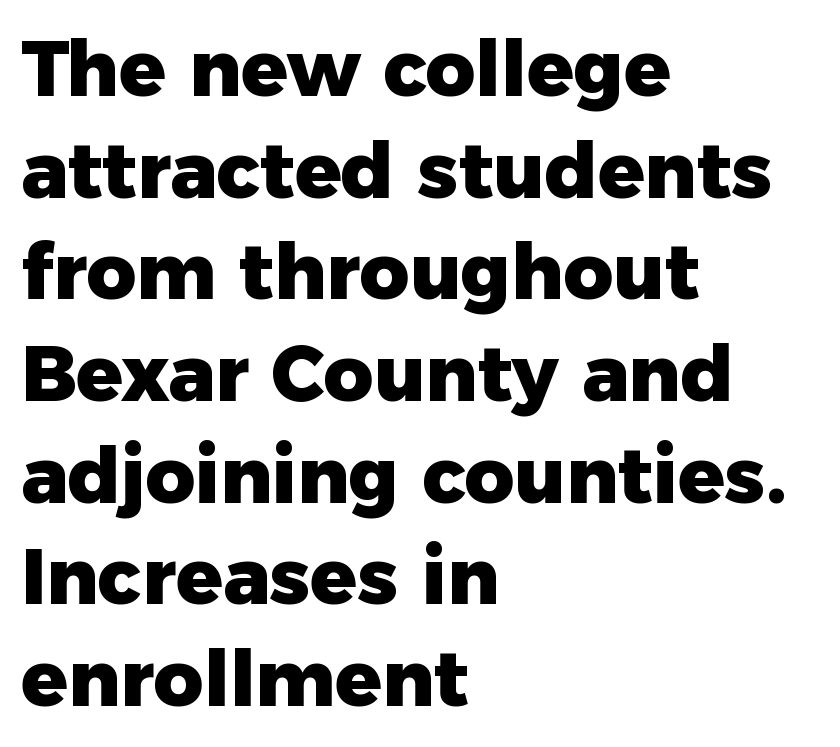
{"serif": "no", "italic": "no", "bold": "yes", "weight": "heavy", "width": "normal", "stroke_contrast": "low", "x_height": "medium", "monospaced": "no", "underline": "no", "align": "left", "line_spacing": "normal", "line_spacing_ratio": 1.32, "letter_spacing": "normal", "letter_spacing_em": 0.0, "glyph_px": 77}
